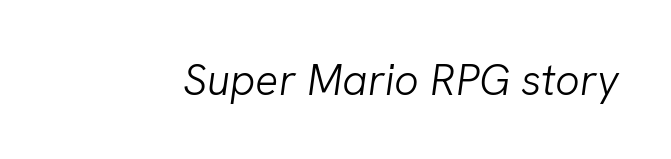
The image shows 43 px light type, italic (leaning right); set normal letter spacing, not underlined; low stroke contrast and a medium x-height.
